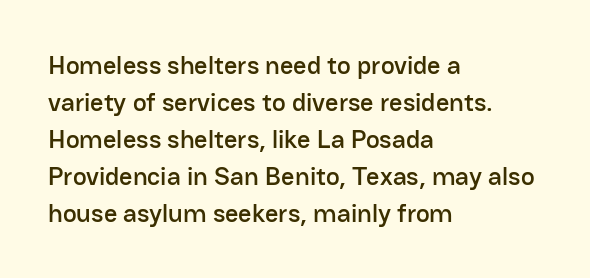
Q: Is the text italic (slanted)? A: No, it is upright.
Q: Is the text underlined? A: No.
Q: How is the paragraph aligned? A: Left-aligned.
Q: Is the spacing between letters normal or unusually wide? A: Normal.
Q: Is the spacing between lines tight, normal or loose? A: Normal.
